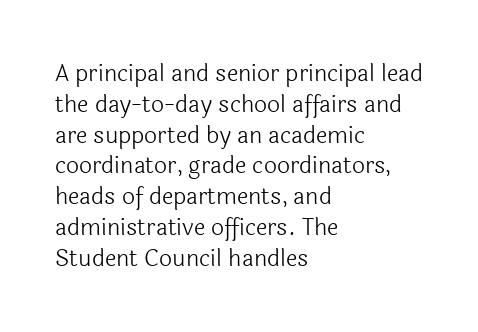
Descenders are the only things crossing below the line. The font sits on the lighter half of the weight spectrum, regular included. Does the copy run flush right? No — it runs flush left. Vertically, the passage feels balanced, rows spaced as you'd expect.
